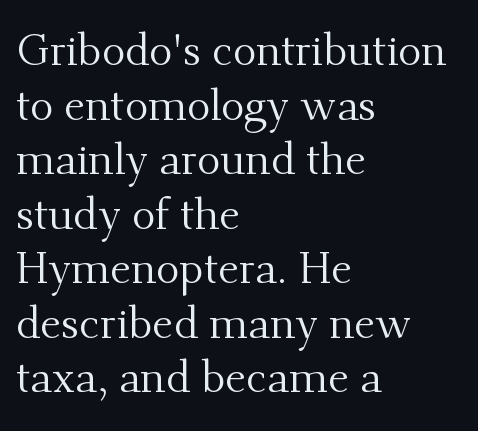
{"serif": "yes", "italic": "no", "bold": "no", "weight": "regular", "width": "normal", "stroke_contrast": "medium", "x_height": "small", "monospaced": "no", "underline": "no", "align": "left", "line_spacing_ratio": 1.24, "letter_spacing": "normal", "letter_spacing_em": 0.0, "glyph_px": 44}
